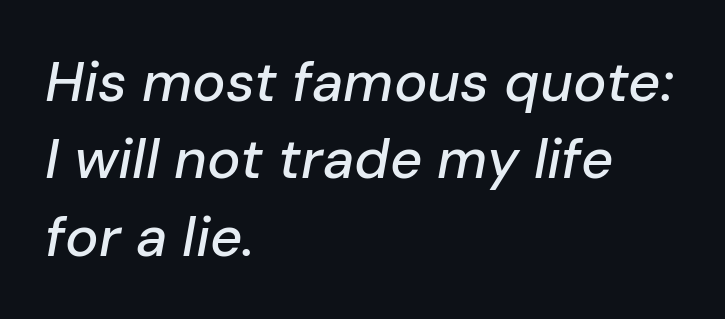
Q: Is the text italic (slanted)? A: Yes, it leans right by about 10 degrees.
Q: Is the text underlined? A: No.
Q: How is the paragraph aligned? A: Left-aligned.
Q: Is the spacing between letters normal or unusually wide? A: Normal.
Q: Is the spacing between lines tight, normal or loose? A: Normal.
Q: Width (condensed, normal, or wide)? A: Normal.
Q: Stroke contrast? A: Low.
Q: x-height? A: Medium.
Q: Monospaced? A: No.
